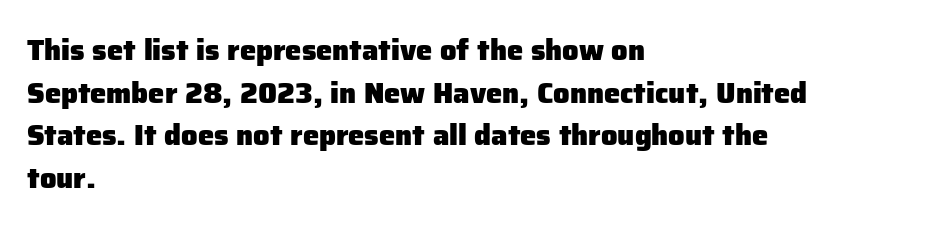
The image shows 29 px heavy sans-serif type, upright; set left-aligned, normal line spacing (1.47x), normal letter spacing, not underlined; low stroke contrast and a medium x-height.
